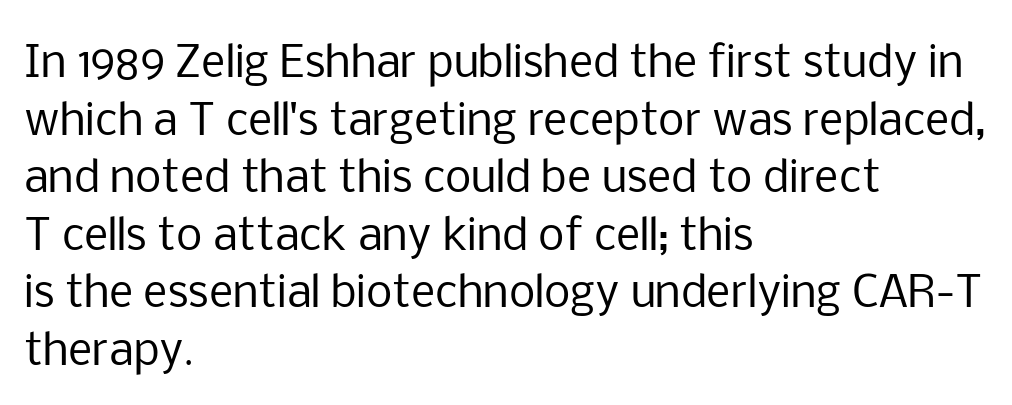
{"serif": "no", "italic": "no", "bold": "no", "weight": "regular", "width": "normal", "stroke_contrast": "low", "x_height": "medium", "monospaced": "no", "underline": "no", "align": "left", "line_spacing": "normal", "line_spacing_ratio": 1.37, "letter_spacing": "normal", "letter_spacing_em": 0.0, "glyph_px": 42}
